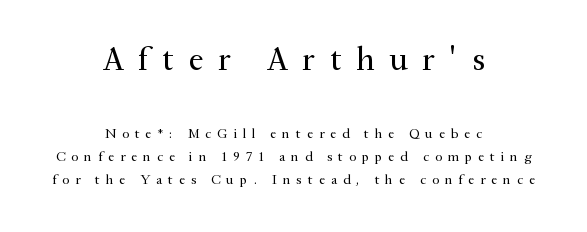
The image shows 34 px regular-weight serif type, upright; set centered, normal line spacing (1.64x), unusually wide letter spacing (+0.42 em), not underlined; the first (top) block is 2.43x larger; medium stroke contrast and a small x-height.
